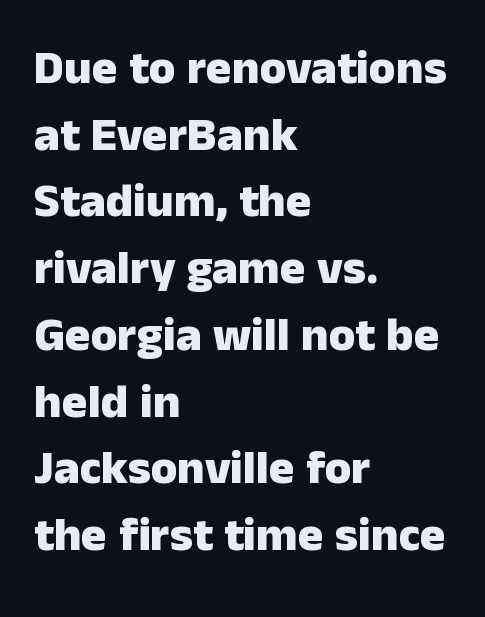
Q: Is the text bold? A: Yes.
Q: Is the text italic (slanted)? A: No, it is upright.
Q: Is the typeface a serif or a sans-serif typeface? A: Sans-serif.
Q: Is the text underlined? A: No.
Q: How is the paragraph aligned? A: Left-aligned.
Q: Is the spacing between letters normal or unusually wide? A: Normal.
Q: Is the spacing between lines tight, normal or loose? A: Normal.
Q: Width (condensed, normal, or wide)? A: Normal.
Q: Stroke contrast? A: Low.
Q: x-height? A: Medium.
Q: Monospaced? A: No.
